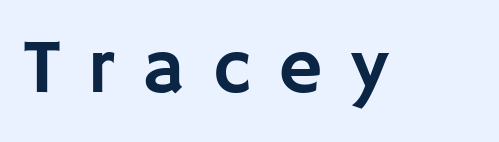
The space directly below the letters is spotless. You could only call the tracking loose — the letters float apart. The typeface chosen for these lines omits serifs. The letters stand straight up with perfectly vertical stems. Looks like regular typesetting: each glyph gets only the width it needs.
